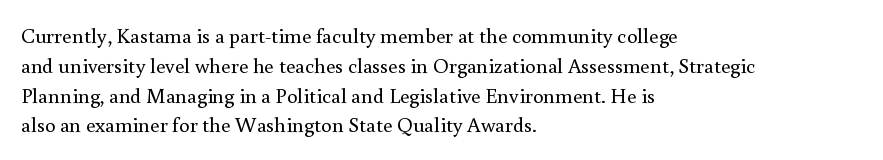
The image shows 21 px text type, upright; set left-aligned, normal line spacing (1.42x), normal letter spacing, not underlined.
